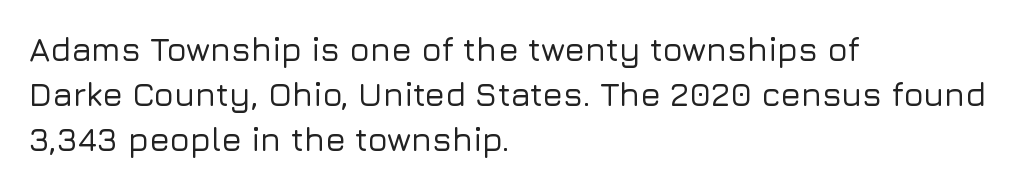
{"serif": "no", "italic": "no", "width": "normal", "stroke_contrast": "low", "x_height": "medium", "monospaced": "no", "underline": "no", "align": "left", "line_spacing": "normal", "line_spacing_ratio": 1.37, "letter_spacing": "normal", "letter_spacing_em": 0.0, "glyph_px": 33}
